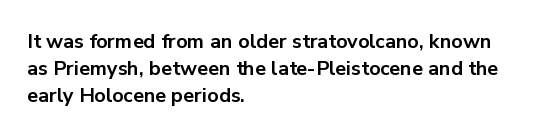
Q: Is the text bold? A: Yes.
Q: Is the text italic (slanted)? A: No, it is upright.
Q: Is the text underlined? A: No.
Q: How is the paragraph aligned? A: Left-aligned.
Q: Is the spacing between letters normal or unusually wide? A: Normal.
Q: Is the spacing between lines tight, normal or loose? A: Normal.
